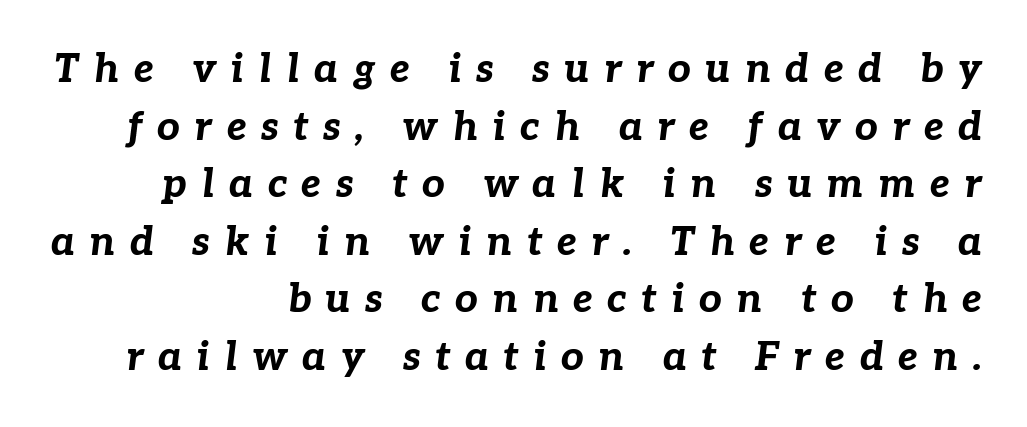
Chunky letters — that's bold for sure. You could only call the tracking loose — the letters float apart. Do the characters align in a grid? No, the font is proportional. The passage is arranged like a letterhead date or caption credit — flush right. The foot of each line stays bare and open.
